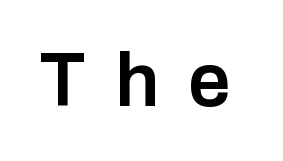
Q: Is the text bold? A: Semi-bold.
Q: Is the text italic (slanted)? A: No, it is upright.
Q: Is the typeface a serif or a sans-serif typeface? A: Sans-serif.
Q: Is the text underlined? A: No.
Q: Is the spacing between letters normal or unusually wide? A: Unusually wide.
Q: Width (condensed, normal, or wide)? A: Normal.
Q: Stroke contrast? A: Low.
Q: x-height? A: Medium.
Q: Monospaced? A: No.
